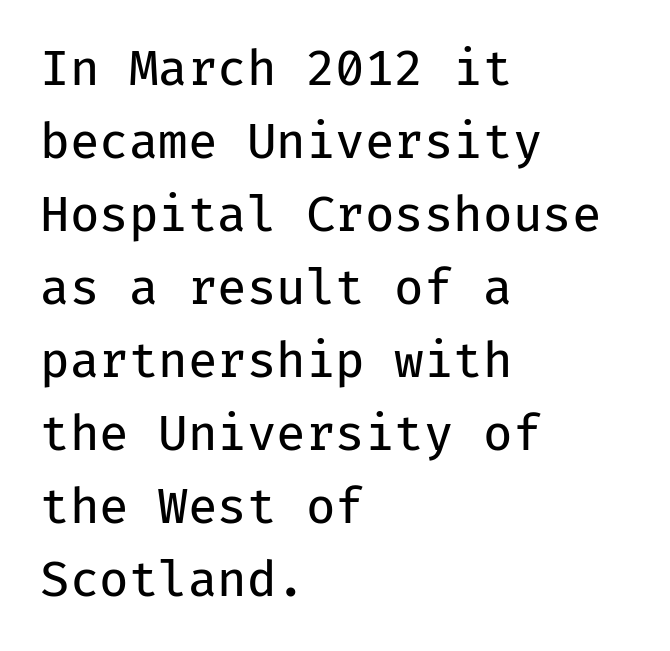
{"serif": "no", "italic": "no", "bold": "no", "weight": "regular", "width": "normal", "stroke_contrast": "low", "x_height": "medium", "monospaced": "yes", "underline": "no", "align": "left", "line_spacing": "normal", "line_spacing_ratio": 1.52, "letter_spacing": "normal", "letter_spacing_em": 0.0, "glyph_px": 48}
